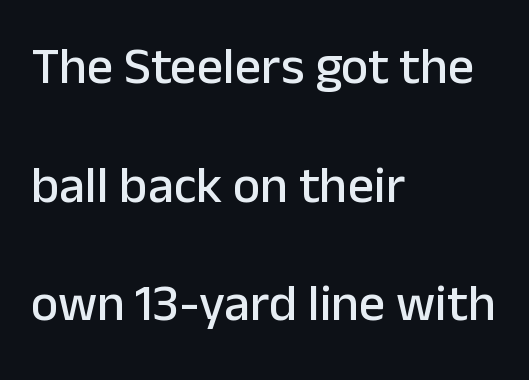
Is there much room between lines? Yes — plenty of vertical air separates them. Are there feet on the stems? There aren't — it's a sans. This sample has the flowing, uneven cadence of proportional lettering. This is the regular roman posture of the typeface.
